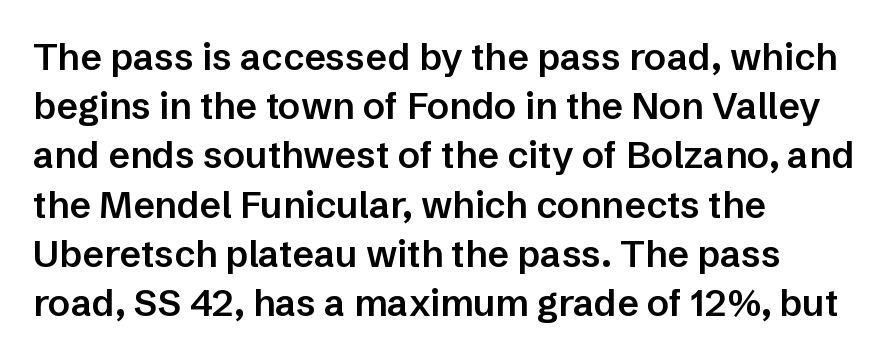
{"serif": "no", "italic": "no", "bold": "semi", "weight": "semibold", "width": "normal", "stroke_contrast": "low", "x_height": "medium", "monospaced": "no", "underline": "no", "align": "left", "line_spacing": "normal", "line_spacing_ratio": 1.33, "letter_spacing": "normal", "letter_spacing_em": 0.0, "glyph_px": 37}
